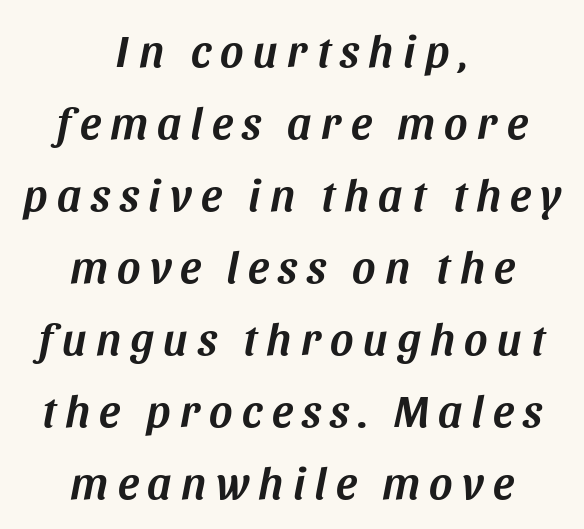
Q: Is the text italic (slanted)? A: Yes, it leans right by about 11 degrees.
Q: Is the text underlined? A: No.
Q: How is the paragraph aligned? A: Centered.
Q: Is the spacing between letters normal or unusually wide? A: Unusually wide.
Q: Is the spacing between lines tight, normal or loose? A: Normal.
Q: Width (condensed, normal, or wide)? A: Normal.
Q: Stroke contrast? A: Medium.
Q: x-height? A: Large.
Q: Monospaced? A: No.
